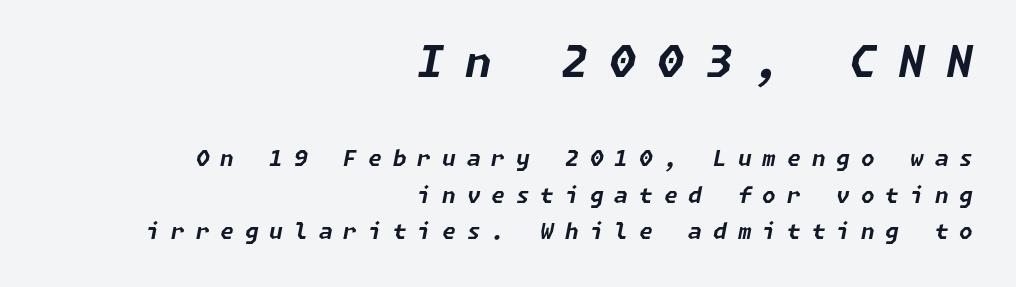
{"italic": "yes", "lean": "right", "slant_degrees": 11, "bold": "yes", "weight": "bold", "width": "normal", "stroke_contrast": "low", "x_height": "medium", "underline": "no", "align": "right", "line_spacing": "normal", "line_spacing_ratio": 1.65, "letter_spacing": "wide", "letter_spacing_em": 0.5, "larger_block": "first", "size_ratio": 1.95, "glyph_px": 43}
